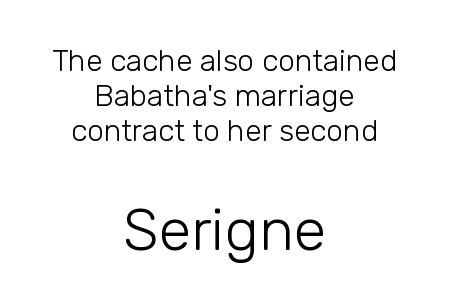
{"serif": "no", "italic": "no", "bold": "no", "weight": "light", "width": "normal", "stroke_contrast": "low", "x_height": "medium", "monospaced": "no", "underline": "no", "align": "center", "line_spacing_ratio": 1.17, "letter_spacing": "normal", "letter_spacing_em": 0.0, "larger_block": "second", "size_ratio": 1.97, "glyph_px": 59}
